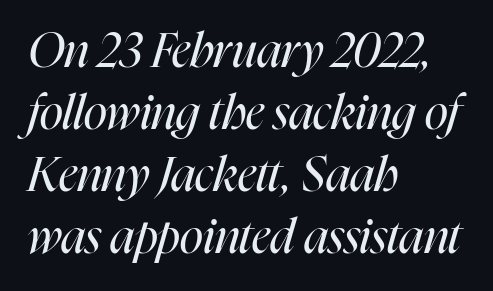
The strokes carry an ordinary text weight at most. These lines were composed using italics. The text block is weighted toward the left margin, trailing off unevenly rightward. The letters sit at their default tracking, neither squeezed nor spread.
